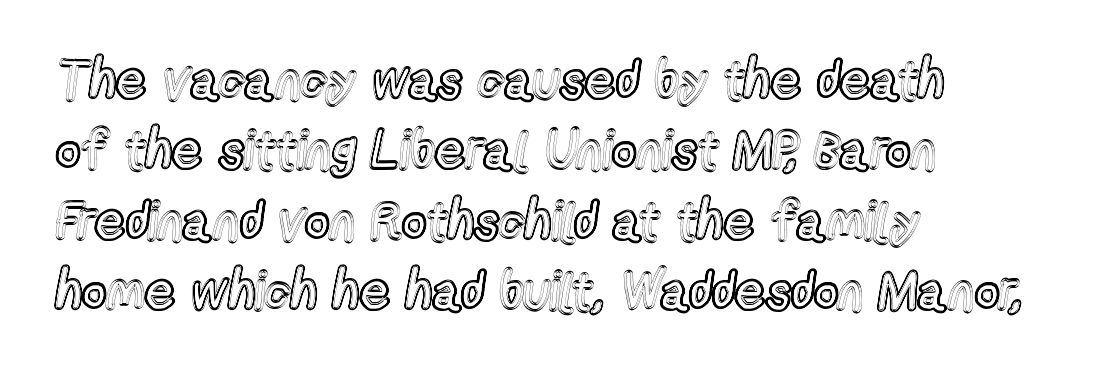
{"width": "condensed", "x_height": "medium", "monospaced": "no", "underline": "no", "align": "left", "line_spacing": "normal", "line_spacing_ratio": 1.33, "letter_spacing": "normal", "letter_spacing_em": 0.0, "glyph_px": 53}
